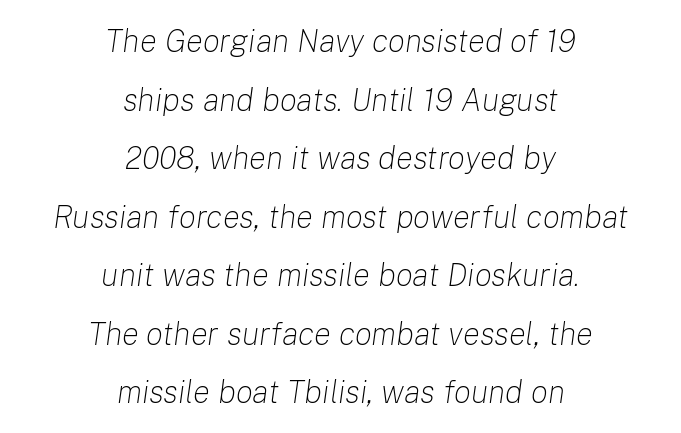
{"italic": "yes", "lean": "right", "slant_degrees": 8, "bold": "no", "weight": "light", "width": "normal", "stroke_contrast": "low", "x_height": "medium", "monospaced": "no", "underline": "no", "align": "center", "line_spacing_ratio": 1.83, "letter_spacing": "normal", "letter_spacing_em": 0.0, "glyph_px": 32}
